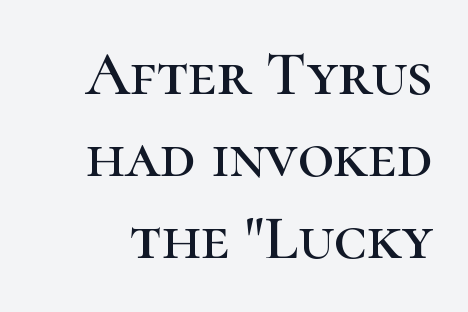
Q: Is the text italic (slanted)? A: No, it is upright.
Q: Is the typeface a serif or a sans-serif typeface? A: Serif.
Q: Is the text underlined? A: No.
Q: Is the spacing between letters normal or unusually wide? A: Normal.
Q: Is the spacing between lines tight, normal or loose? A: Normal.
Q: Width (condensed, normal, or wide)? A: Normal.
Q: Stroke contrast? A: High.
Q: x-height? A: Medium.
Q: Monospaced? A: No.
